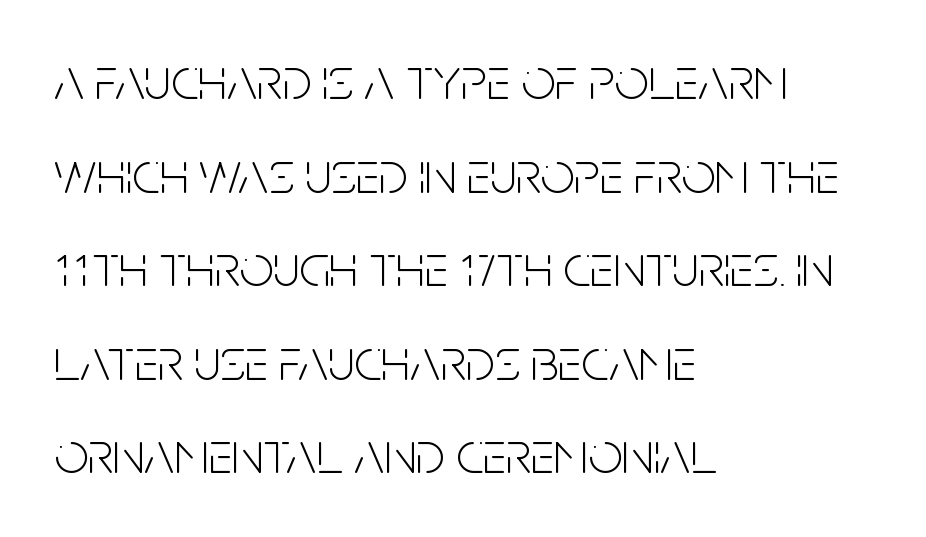
Q: Is the text bold? A: No.
Q: Is the text italic (slanted)? A: No, it is upright.
Q: Is the typeface a serif or a sans-serif typeface? A: Sans-serif.
Q: Is the text underlined? A: No.
Q: How is the paragraph aligned? A: Left-aligned.
Q: Is the spacing between letters normal or unusually wide? A: Normal.
Q: Is the spacing between lines tight, normal or loose? A: Normal.
Q: Width (condensed, normal, or wide)? A: Condensed.
Q: Stroke contrast? A: Low.
Q: x-height? A: Large.
Q: Monospaced? A: No.
